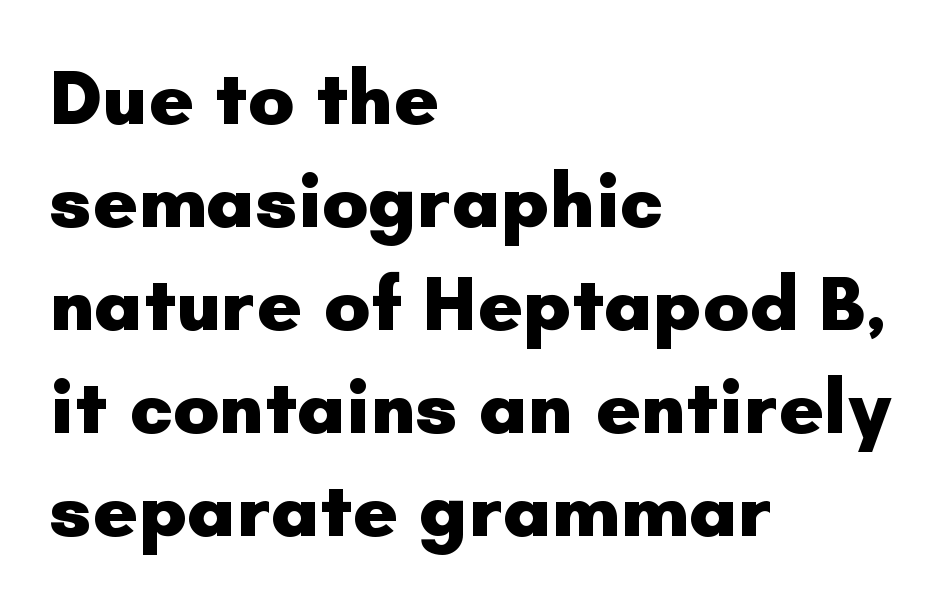
{"serif": "no", "italic": "no", "bold": "yes", "weight": "heavy", "width": "normal", "stroke_contrast": "low", "x_height": "small", "monospaced": "no", "underline": "no", "align": "left", "line_spacing": "normal", "line_spacing_ratio": 1.32, "letter_spacing": "normal", "letter_spacing_em": 0.0, "glyph_px": 78}
